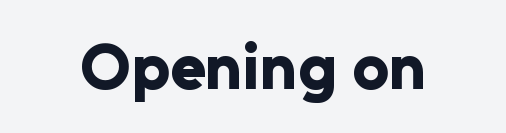
{"serif": "no", "italic": "no", "bold": "yes", "weight": "bold", "width": "normal", "stroke_contrast": "low", "x_height": "medium", "monospaced": "no", "underline": "no", "letter_spacing": "normal", "letter_spacing_em": 0.0, "glyph_px": 65}
